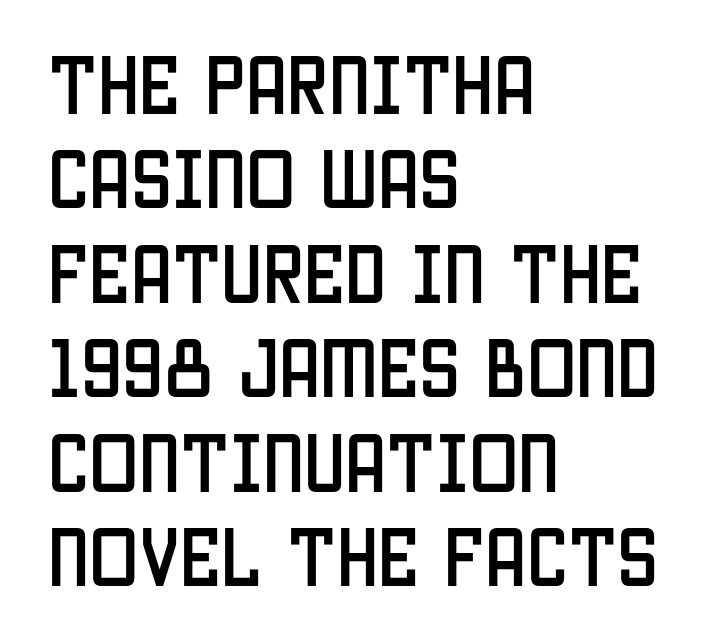
Q: Is the text italic (slanted)? A: No, it is upright.
Q: Is the typeface a serif or a sans-serif typeface? A: Sans-serif.
Q: Is the text underlined? A: No.
Q: How is the paragraph aligned? A: Left-aligned.
Q: Is the spacing between letters normal or unusually wide? A: Normal.
Q: Is the spacing between lines tight, normal or loose? A: Normal.
Q: Width (condensed, normal, or wide)? A: Condensed.
Q: Stroke contrast? A: Low.
Q: x-height? A: Large.
Q: Monospaced? A: No.
